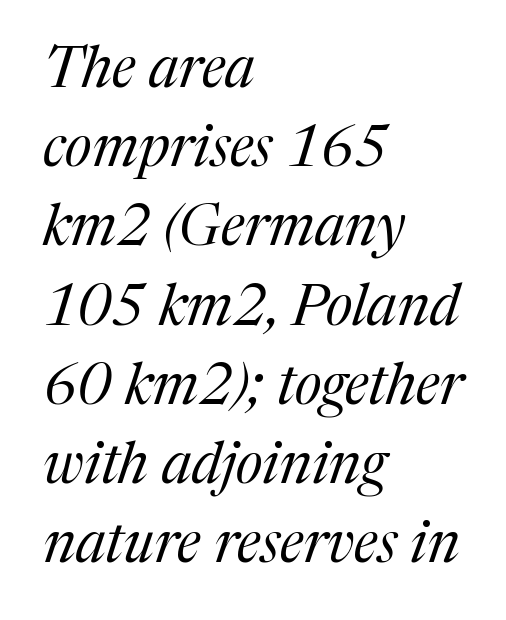
The image shows 57 px regular-weight serif type, italic (leaning right); set left-aligned, normal line spacing (1.39x), normal letter spacing, not underlined; medium stroke contrast and a medium x-height.
